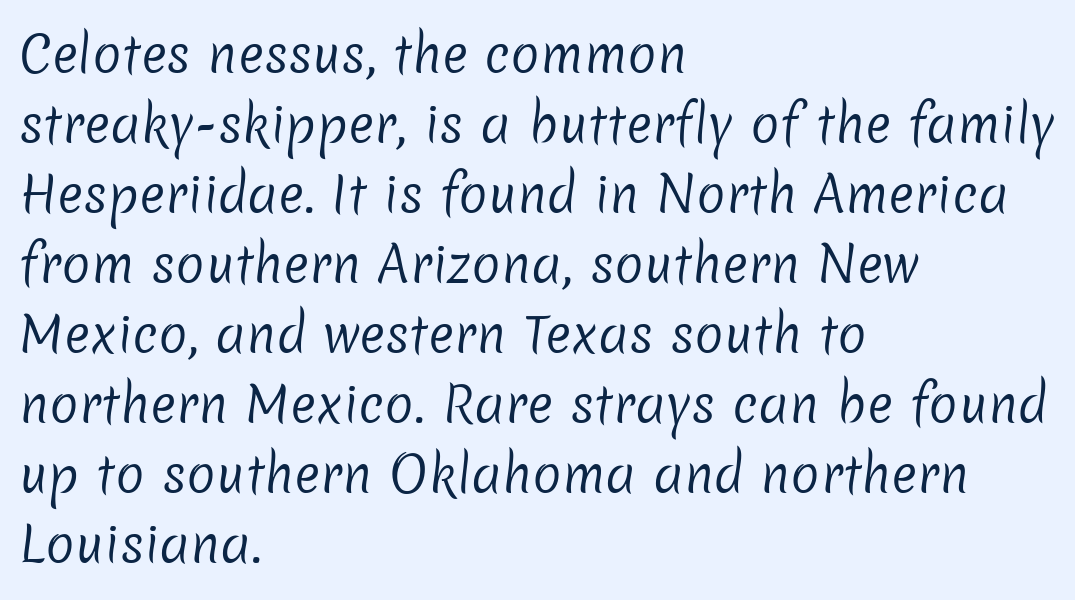
Between one letter and the next there's only the usual sliver of space. Where is the straight margin? On the left. Decoration check: the copy has no underline. In terms of leading, this rendering sits right in the middle. The passage shown is typed in a proportional face where columns would drift. The font is comparable to plain body text, perhaps lighter.
